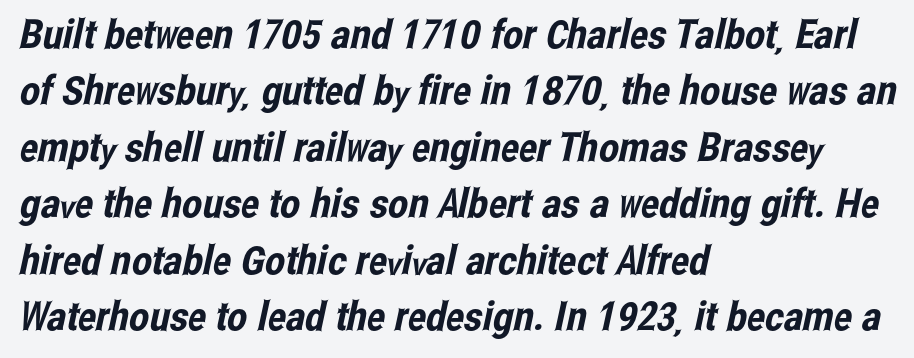
The image shows 40 px condensed sans-serif type; set left-aligned, normal line spacing (1.41x), normal letter spacing, not underlined; low stroke contrast and a medium x-height.
